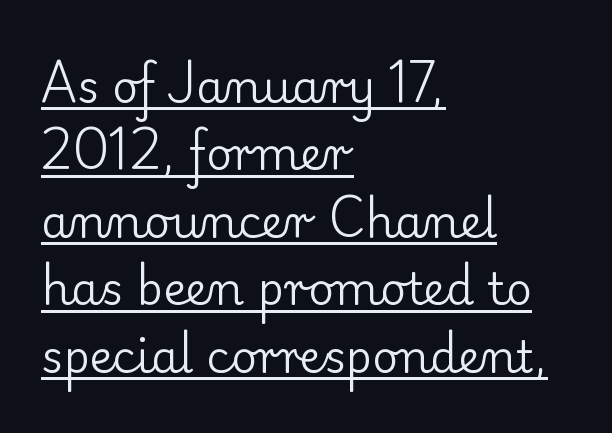
Q: Is the text bold? A: No.
Q: Is the text italic (slanted)? A: No, it is upright.
Q: Is the typeface a serif or a sans-serif typeface? A: Serif.
Q: Is the text underlined? A: Yes.
Q: How is the paragraph aligned? A: Left-aligned.
Q: Is the spacing between letters normal or unusually wide? A: Normal.
Q: Is the spacing between lines tight, normal or loose? A: Normal.
Q: Width (condensed, normal, or wide)? A: Normal.
Q: Stroke contrast? A: Low.
Q: x-height? A: Small.
Q: Monospaced? A: No.
